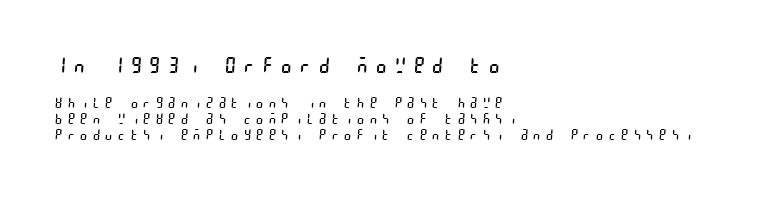
Which chunk is bigger? The first one — the top block dwarfs the bottom. The passage shown is not underscored anywhere. In CSS terms this would be text-align: left. On a weight scale, this lands at 450 or below.
